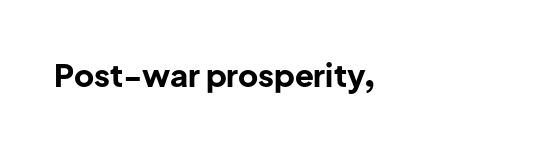
Q: Is the text bold? A: Yes.
Q: Is the text italic (slanted)? A: No, it is upright.
Q: Is the typeface a serif or a sans-serif typeface? A: Sans-serif.
Q: Is the text underlined? A: No.
Q: Is the spacing between letters normal or unusually wide? A: Normal.
Q: Width (condensed, normal, or wide)? A: Normal.
Q: Stroke contrast? A: Low.
Q: x-height? A: Medium.
Q: Monospaced? A: No.
